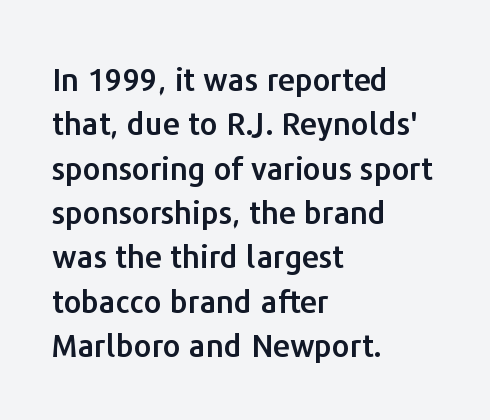
{"serif": "no", "italic": "no", "width": "normal", "stroke_contrast": "low", "x_height": "medium", "monospaced": "no", "underline": "no", "align": "left", "line_spacing": "normal", "line_spacing_ratio": 1.43, "letter_spacing": "normal", "letter_spacing_em": 0.0, "glyph_px": 31}
